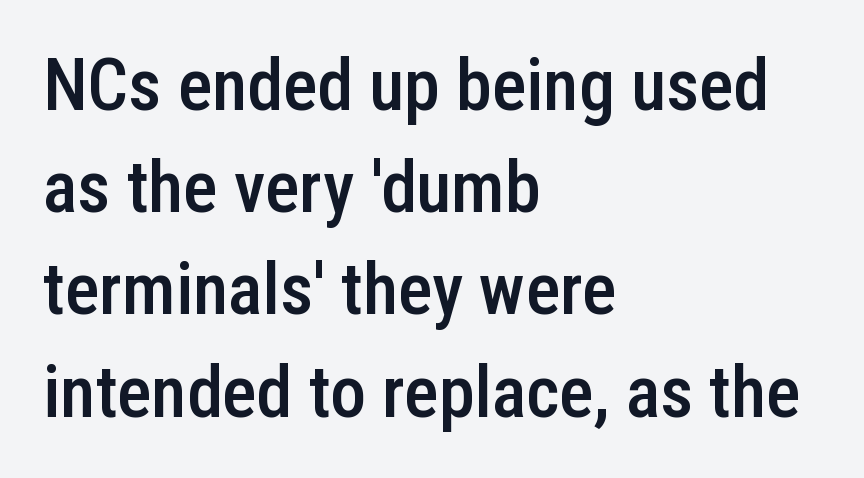
Leading matches the norm, producing a regular column. The letters advance in unequal steps, a hallmark of proportional type. I'd describe the lettering as semibold — firm but not a full bold. The type family on display is of the sans-serif kind. The compositor pushed each line to the left boundary. A bare baseline throughout the passage.
